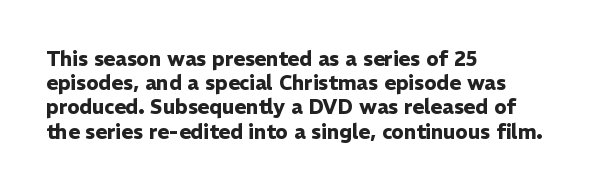
Descenders hang freely into open space. The paragraph has a hard left edge and a soft right edge. It's the straight-up-and-down kind of type. Observe the ordinary spacing: letters are neighbours, not strangers. Weight check: bold — yes, fully.
